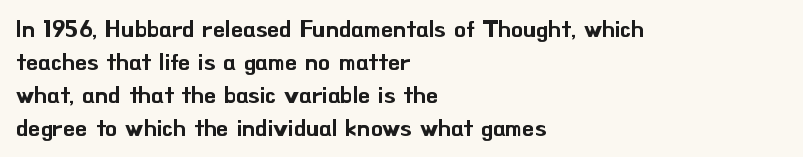
The image shows 24 px text type, upright; set left-aligned, normal line spacing (1.38x), normal letter spacing, not underlined.
